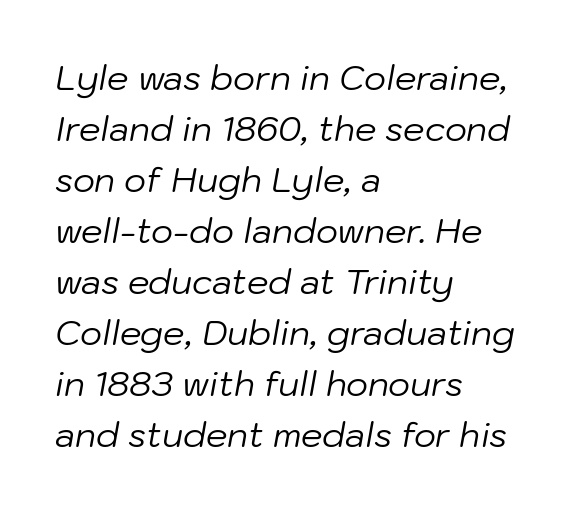
Q: Is the text bold? A: No.
Q: Is the text italic (slanted)? A: Yes, it leans right by about 10 degrees.
Q: Is the text underlined? A: No.
Q: How is the paragraph aligned? A: Left-aligned.
Q: Is the spacing between letters normal or unusually wide? A: Normal.
Q: Is the spacing between lines tight, normal or loose? A: Normal.
Q: Width (condensed, normal, or wide)? A: Normal.
Q: Stroke contrast? A: Low.
Q: x-height? A: Medium.
Q: Monospaced? A: No.
